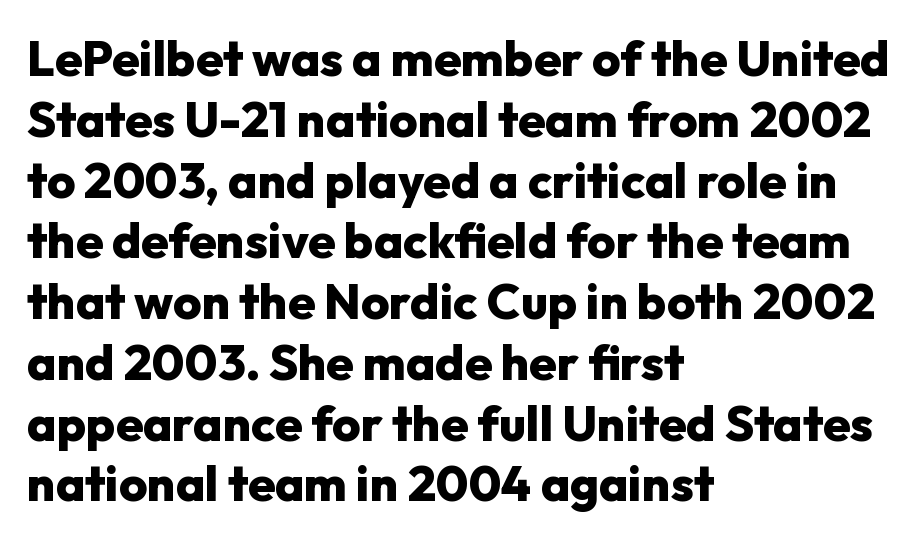
Q: Is the text bold? A: Yes.
Q: Is the text italic (slanted)? A: No, it is upright.
Q: Is the typeface a serif or a sans-serif typeface? A: Sans-serif.
Q: Is the text underlined? A: No.
Q: How is the paragraph aligned? A: Left-aligned.
Q: Is the spacing between letters normal or unusually wide? A: Normal.
Q: Width (condensed, normal, or wide)? A: Normal.
Q: Stroke contrast? A: Low.
Q: x-height? A: Medium.
Q: Monospaced? A: No.
